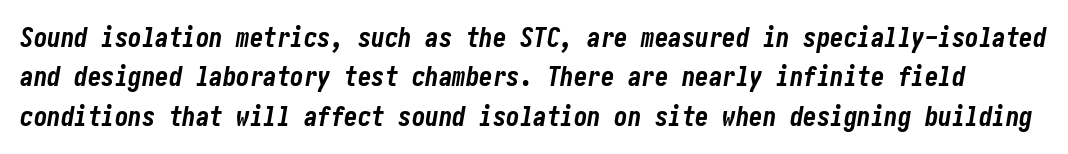
{"italic": "yes", "lean": "right", "slant_degrees": 10, "bold": "yes", "underline": "no", "line_spacing": "normal", "line_spacing_ratio": 1.46, "letter_spacing": "normal", "letter_spacing_em": 0.0, "glyph_px": 27}
